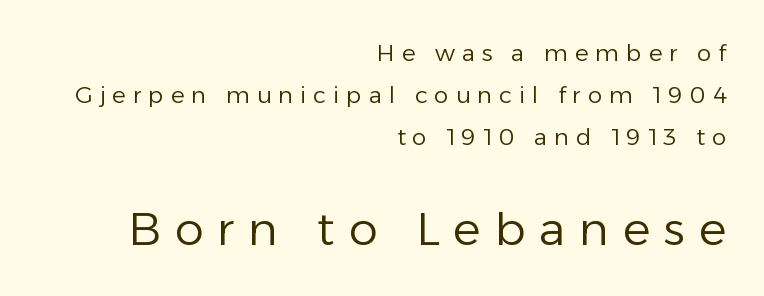
The image shows 46 px regular-weight sans-serif type, upright; set right-aligned, line spacing 1.82x, unusually wide letter spacing (+0.3 em), not underlined; the second (bottom) block is 2.0x larger; low stroke contrast and a medium x-height.
